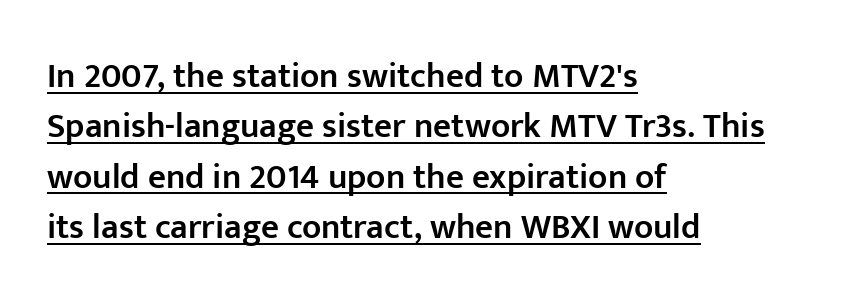
Q: Is the text bold? A: Semi-bold.
Q: Is the text italic (slanted)? A: No, it is upright.
Q: Is the typeface a serif or a sans-serif typeface? A: Sans-serif.
Q: Is the text underlined? A: Yes.
Q: How is the paragraph aligned? A: Left-aligned.
Q: Is the spacing between letters normal or unusually wide? A: Normal.
Q: Is the spacing between lines tight, normal or loose? A: Normal.
Q: Width (condensed, normal, or wide)? A: Normal.
Q: Stroke contrast? A: Low.
Q: x-height? A: Medium.
Q: Monospaced? A: No.
